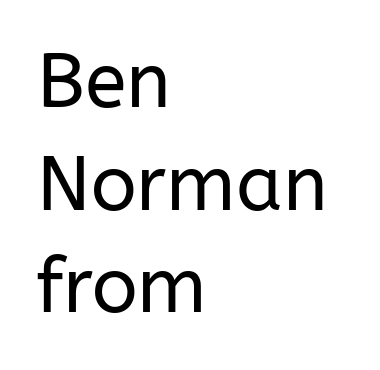
The image shows 76 px regular-weight sans-serif type, upright; set left-aligned, normal line spacing (1.35x), normal letter spacing, not underlined; low stroke contrast and a medium x-height.
